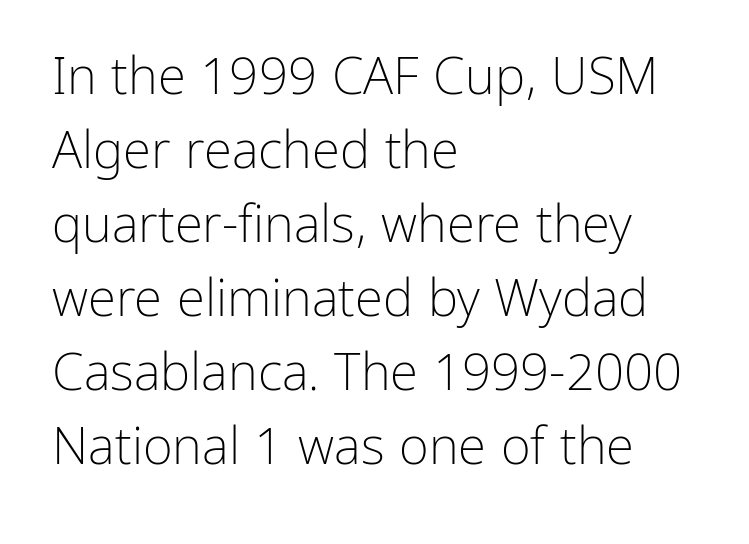
The image shows 51 px light sans-serif type, upright; set left-aligned, normal line spacing (1.45x), normal letter spacing, not underlined; low stroke contrast and a medium x-height.
